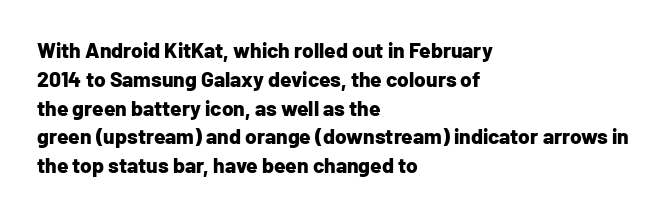
Q: Is the text bold? A: Yes.
Q: Is the text italic (slanted)? A: No, it is upright.
Q: Is the text underlined? A: No.
Q: How is the paragraph aligned? A: Left-aligned.
Q: Is the spacing between letters normal or unusually wide? A: Normal.
Q: Is the spacing between lines tight, normal or loose? A: Normal.
